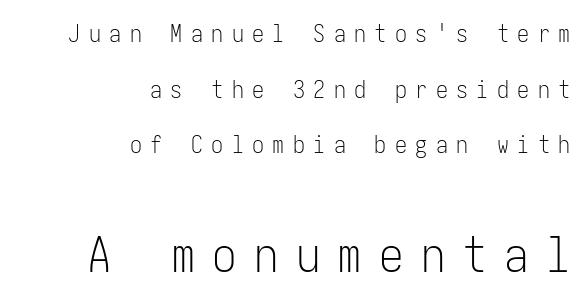
Q: Is the text bold? A: No.
Q: Is the text italic (slanted)? A: No, it is upright.
Q: Is the typeface a serif or a sans-serif typeface? A: Sans-serif.
Q: Is the text underlined? A: No.
Q: How is the paragraph aligned? A: Right-aligned.
Q: Is the spacing between letters normal or unusually wide? A: Unusually wide.
Q: Is the spacing between lines tight, normal or loose? A: Loose.
Q: Which block of text is set in a larger size, the first (top) or the second (bottom)? A: The second (bottom) one.
Q: Width (condensed, normal, or wide)? A: Condensed.
Q: Stroke contrast? A: Low.
Q: x-height? A: Medium.
